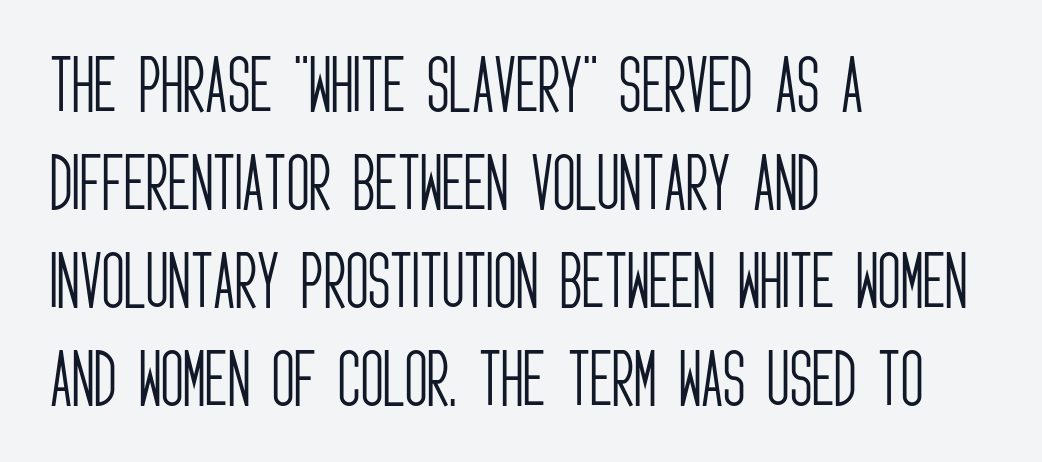
{"serif": "no", "italic": "no", "bold": "no", "weight": "light", "width": "condensed", "stroke_contrast": "low", "x_height": "large", "monospaced": "no", "underline": "no", "align": "left", "line_spacing": "normal", "line_spacing_ratio": 1.58, "letter_spacing": "normal", "letter_spacing_em": 0.0, "glyph_px": 62}
